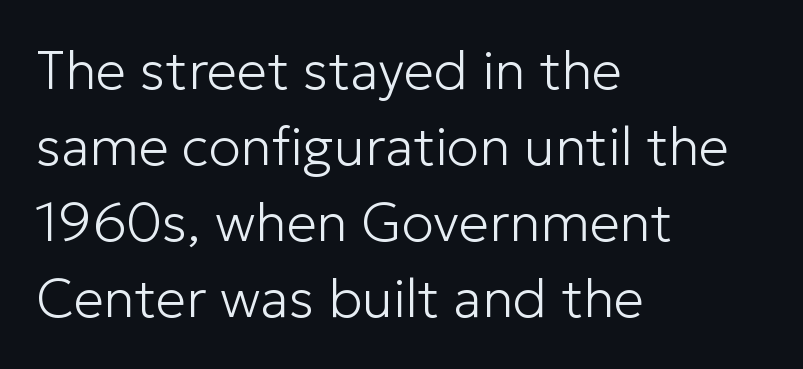
Q: Is the text bold? A: No.
Q: Is the text italic (slanted)? A: No, it is upright.
Q: Is the typeface a serif or a sans-serif typeface? A: Sans-serif.
Q: Is the text underlined? A: No.
Q: How is the paragraph aligned? A: Left-aligned.
Q: Is the spacing between letters normal or unusually wide? A: Normal.
Q: Is the spacing between lines tight, normal or loose? A: Normal.
Q: Width (condensed, normal, or wide)? A: Normal.
Q: Stroke contrast? A: Low.
Q: x-height? A: Medium.
Q: Monospaced? A: No.
